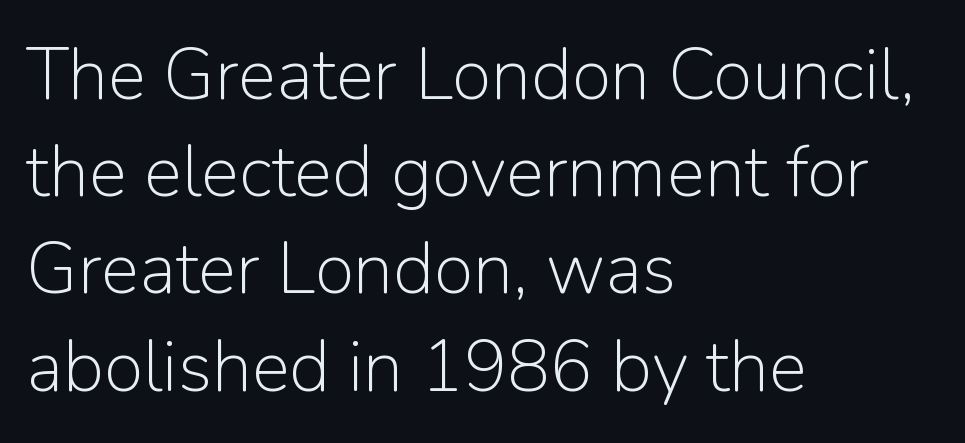
{"serif": "no", "italic": "no", "bold": "no", "weight": "light", "width": "normal", "stroke_contrast": "low", "x_height": "medium", "monospaced": "no", "underline": "no", "align": "left", "line_spacing": "normal", "line_spacing_ratio": 1.35, "letter_spacing": "normal", "letter_spacing_em": 0.0, "glyph_px": 72}
